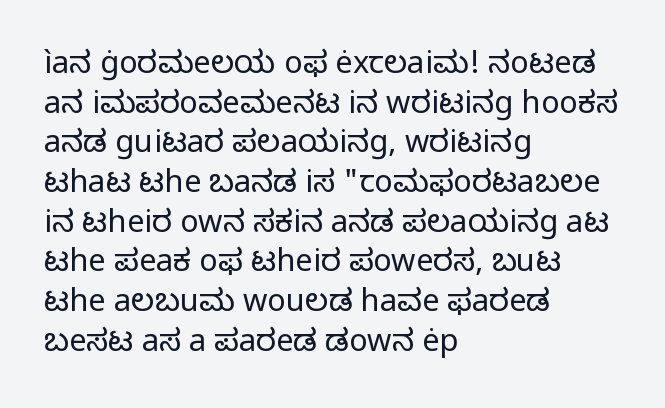
Upright lettering throughout. Compared with a typical body face, this is equally light or lighter still. This sample keeps an unexceptional amount of space between lines. The type family on display is of the sans-serif kind. Notice how the passage keeps a crisp vertical edge on the left only. These lines are rendered in a variable-pitch font.
